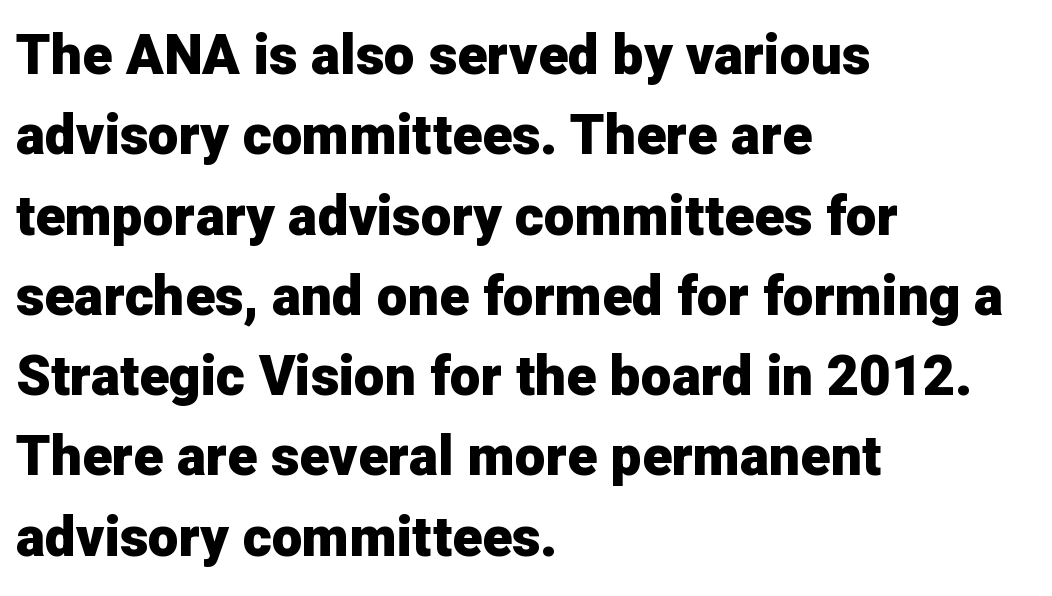
The image shows 55 px heavy sans-serif type, upright; set left-aligned, normal line spacing (1.46x), normal letter spacing, not underlined; low stroke contrast and a medium x-height.
